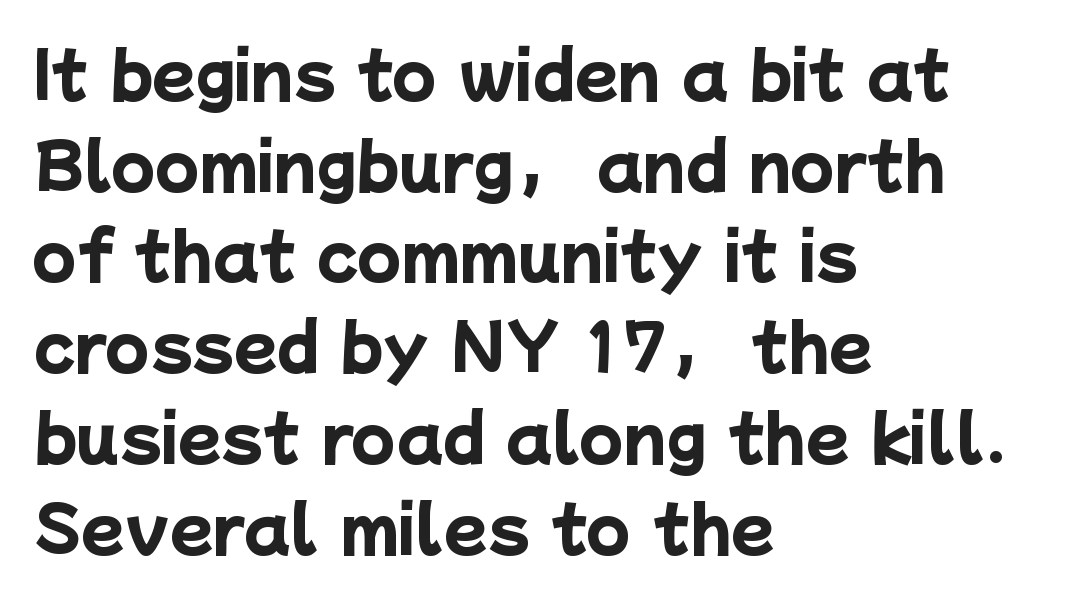
The image shows 63 px heavy sans-serif type; set left-aligned, normal line spacing (1.44x), normal letter spacing, not underlined; low stroke contrast and a medium x-height.
